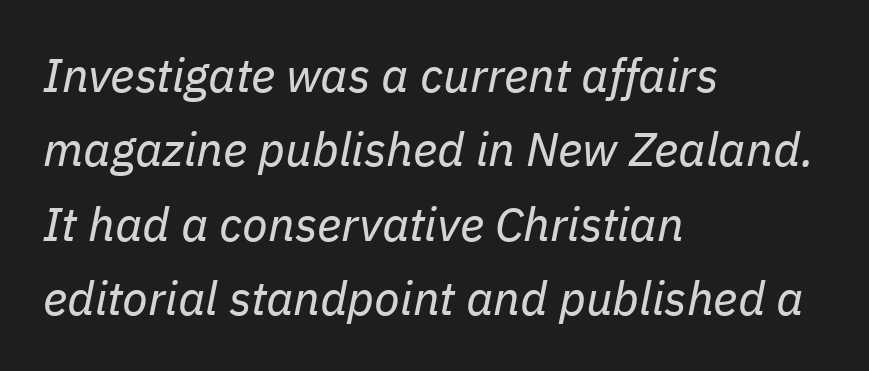
Q: Is the text bold? A: No.
Q: Is the text italic (slanted)? A: Yes, it leans right by about 11 degrees.
Q: Is the text underlined? A: No.
Q: How is the paragraph aligned? A: Left-aligned.
Q: Is the spacing between letters normal or unusually wide? A: Normal.
Q: Is the spacing between lines tight, normal or loose? A: Normal.
Q: Width (condensed, normal, or wide)? A: Normal.
Q: Stroke contrast? A: Low.
Q: x-height? A: Medium.
Q: Monospaced? A: No.
